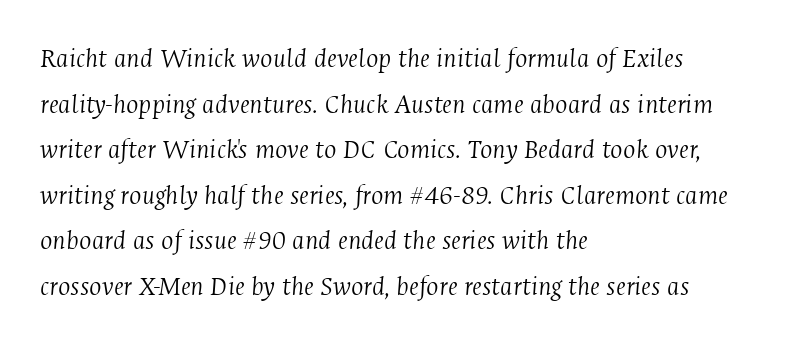
The image shows 29 px light, condensed serif type, italic (leaning right); set left-aligned, normal line spacing (1.57x), normal letter spacing, not underlined; medium stroke contrast and a medium x-height.
